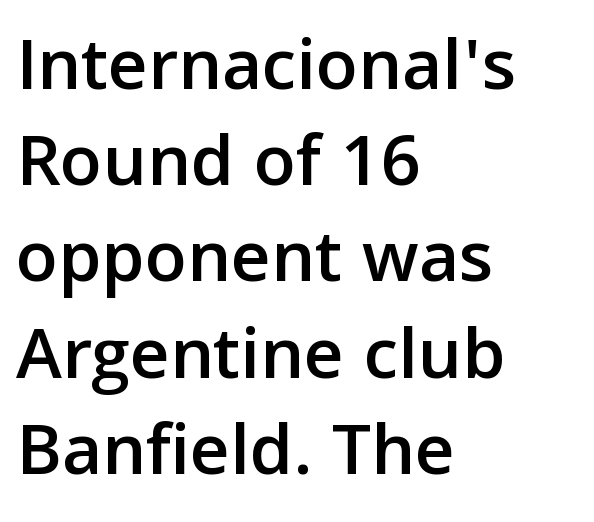
{"serif": "no", "italic": "no", "width": "normal", "stroke_contrast": "low", "x_height": "medium", "monospaced": "no", "underline": "no", "align": "left", "line_spacing": "normal", "line_spacing_ratio": 1.25, "letter_spacing": "normal", "letter_spacing_em": 0.0, "glyph_px": 77}
